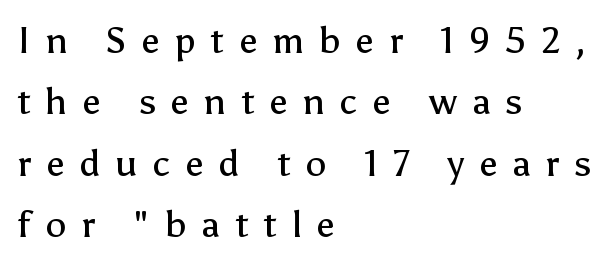
Q: Is the text bold? A: No.
Q: Is the text italic (slanted)? A: No, it is upright.
Q: Is the typeface a serif or a sans-serif typeface? A: Sans-serif.
Q: Is the text underlined? A: No.
Q: How is the paragraph aligned? A: Left-aligned.
Q: Is the spacing between letters normal or unusually wide? A: Unusually wide.
Q: Is the spacing between lines tight, normal or loose? A: Normal.
Q: Width (condensed, normal, or wide)? A: Normal.
Q: Stroke contrast? A: Low.
Q: x-height? A: Medium.
Q: Monospaced? A: No.
